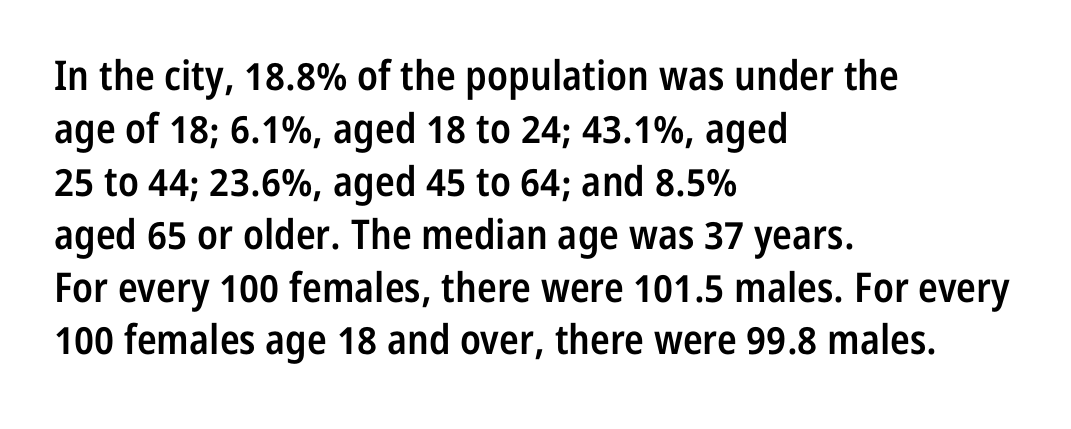
Q: Is the text bold? A: Semi-bold.
Q: Is the text italic (slanted)? A: No, it is upright.
Q: Is the typeface a serif or a sans-serif typeface? A: Sans-serif.
Q: Is the text underlined? A: No.
Q: How is the paragraph aligned? A: Left-aligned.
Q: Is the spacing between letters normal or unusually wide? A: Normal.
Q: Is the spacing between lines tight, normal or loose? A: Normal.
Q: Width (condensed, normal, or wide)? A: Condensed.
Q: Stroke contrast? A: Low.
Q: x-height? A: Medium.
Q: Monospaced? A: No.
